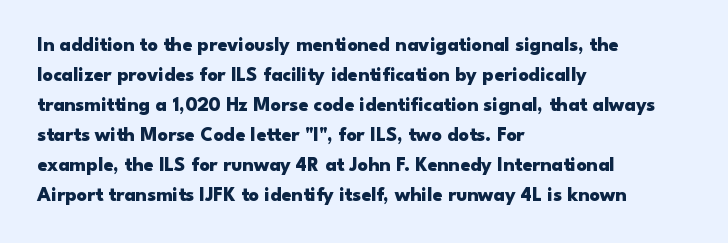
Alignment: flush left. Tall strokes in this sample are plumb rather than angled. Successive baselines arrive at the customary interval. The rendering uses a bold face; every stroke is thick and dark. The specimen omits any rule beneath the text block's lines. Short note: letters normally spaced.
